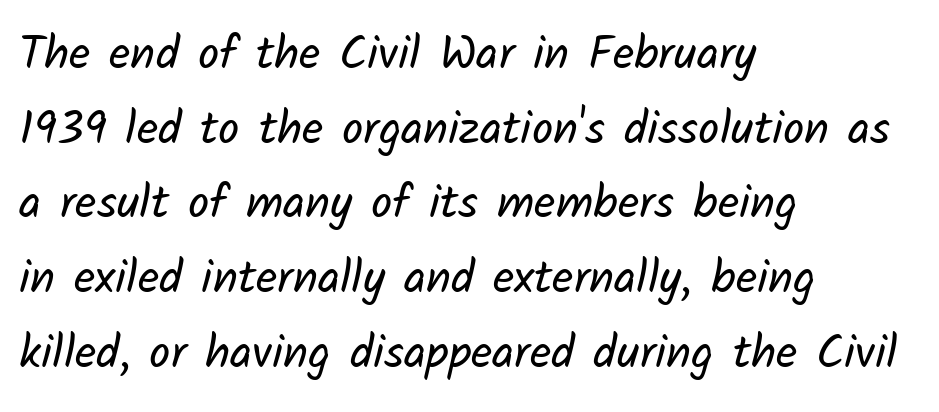
Q: Is the text bold? A: No.
Q: Is the typeface a serif or a sans-serif typeface? A: Sans-serif.
Q: Is the text underlined? A: No.
Q: How is the paragraph aligned? A: Left-aligned.
Q: Is the spacing between letters normal or unusually wide? A: Normal.
Q: Is the spacing between lines tight, normal or loose? A: Normal.
Q: Width (condensed, normal, or wide)? A: Normal.
Q: Stroke contrast? A: Low.
Q: x-height? A: Medium.
Q: Monospaced? A: No.
